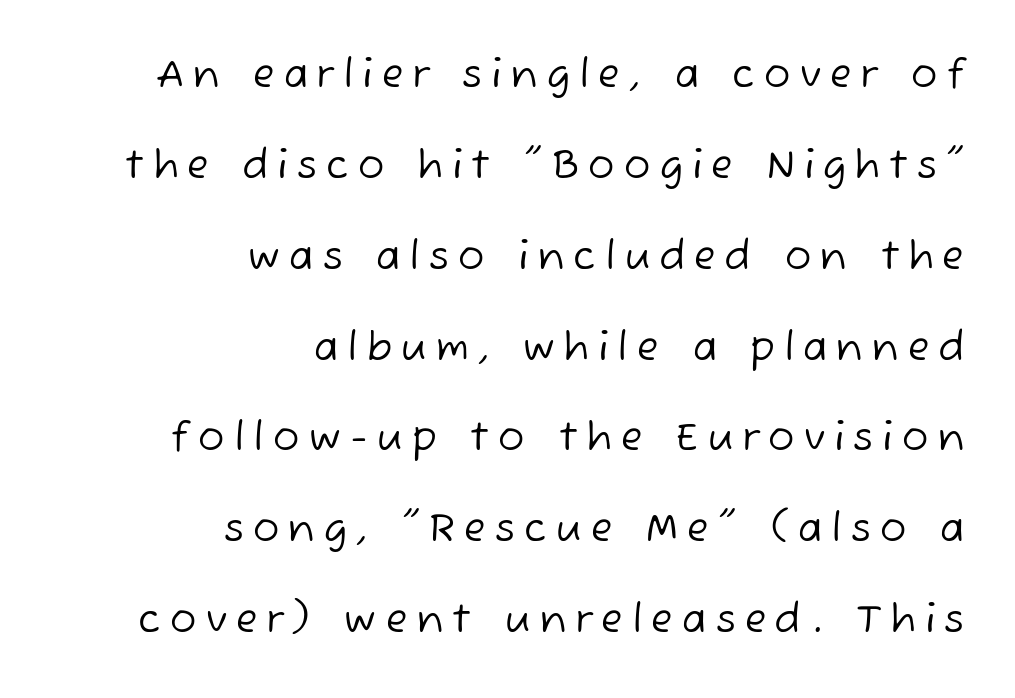
Q: Is the text bold? A: No.
Q: Is the typeface a serif or a sans-serif typeface? A: Sans-serif.
Q: Is the text underlined? A: No.
Q: How is the paragraph aligned? A: Right-aligned.
Q: Is the spacing between letters normal or unusually wide? A: Unusually wide.
Q: Is the spacing between lines tight, normal or loose? A: Loose.
Q: Width (condensed, normal, or wide)? A: Normal.
Q: Stroke contrast? A: Low.
Q: x-height? A: Medium.
Q: Monospaced? A: No.
